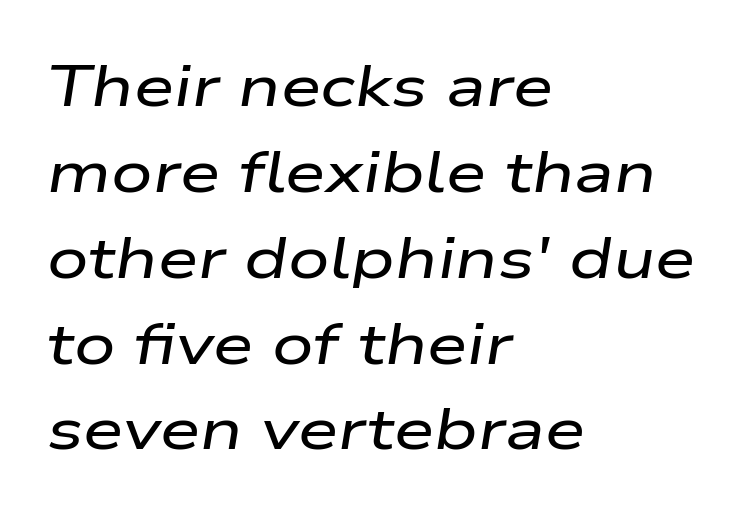
Q: Is the text italic (slanted)? A: Yes, it leans right by about 9 degrees.
Q: Is the text underlined? A: No.
Q: How is the paragraph aligned? A: Left-aligned.
Q: Is the spacing between letters normal or unusually wide? A: Normal.
Q: Is the spacing between lines tight, normal or loose? A: Normal.
Q: Width (condensed, normal, or wide)? A: Wide.
Q: Stroke contrast? A: Low.
Q: x-height? A: Medium.
Q: Monospaced? A: No.
